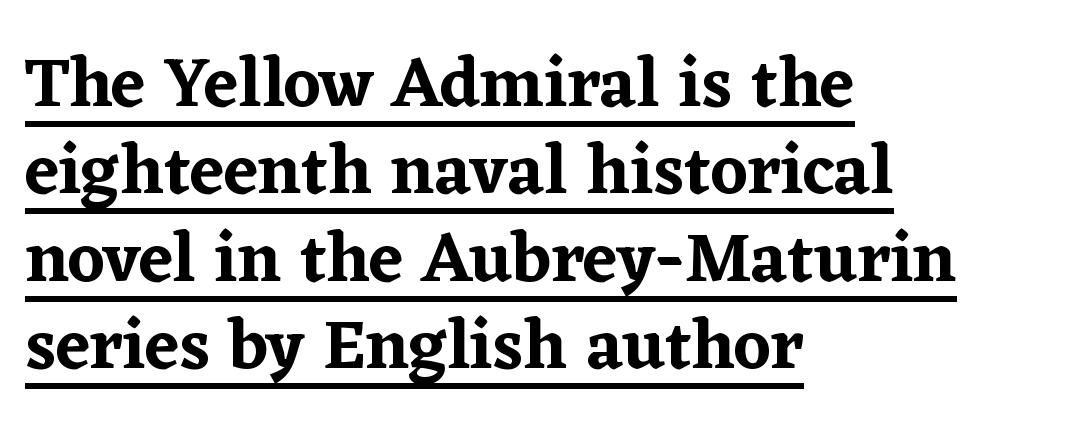
{"serif": "yes", "italic": "no", "width": "normal", "stroke_contrast": "low", "x_height": "medium", "monospaced": "no", "underline": "yes", "align": "left", "line_spacing": "normal", "line_spacing_ratio": 1.25, "letter_spacing": "normal", "letter_spacing_em": 0.0, "glyph_px": 70}
